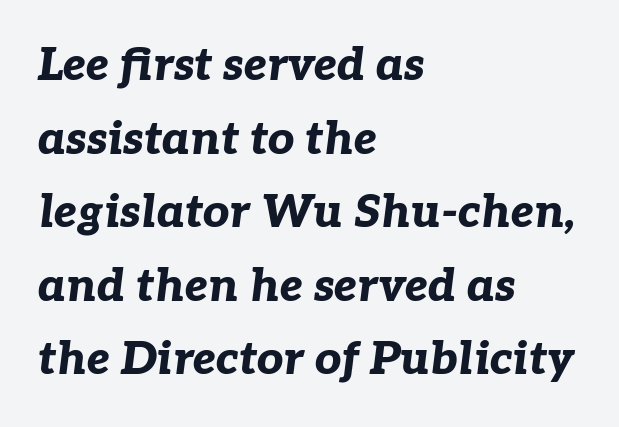
{"italic": "yes", "lean": "right", "slant_degrees": 7, "bold": "yes", "weight": "bold", "width": "normal", "stroke_contrast": "low", "x_height": "medium", "monospaced": "no", "underline": "no", "align": "left", "line_spacing": "normal", "line_spacing_ratio": 1.6, "letter_spacing": "normal", "letter_spacing_em": 0.0, "glyph_px": 46}
